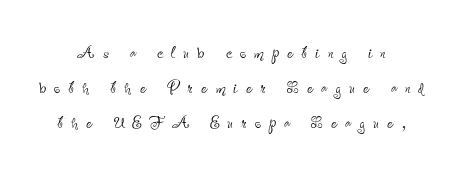
The image shows 22 px text type; set centered, normal line spacing (1.59x), unusually wide letter spacing (+0.37 em), not underlined.
